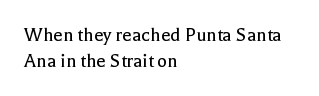
Visually the block forms a straight wall on the left and a jagged coastline on the right. This sample uses plain, unmodified letter spacing. The face looks like a standard text weight, possibly lighter. Check under the words: just untouched page. Does the lettering tilt? It doesn't — this is upright.
